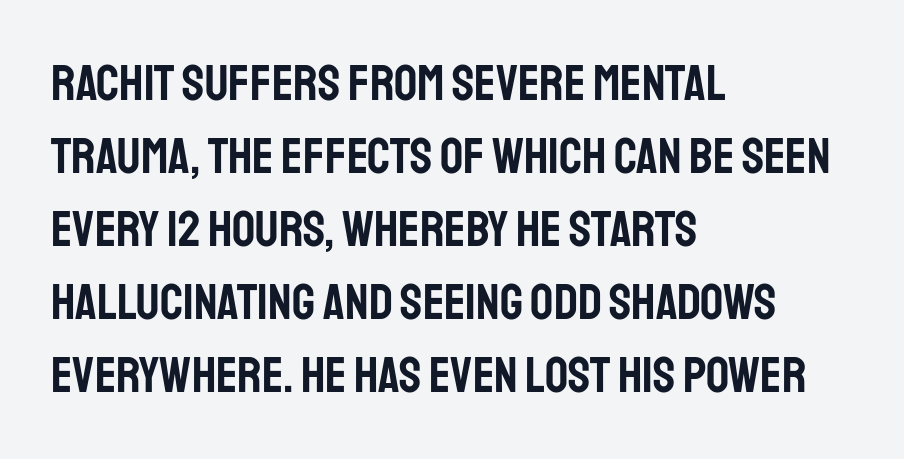
The font family rendered here belongs to the sans-serif group. Line spacing here is normal. Students, note that the glyphs here touch the page at normal intervals. Here the designer chose a conventional face with non-uniform glyph widths.
